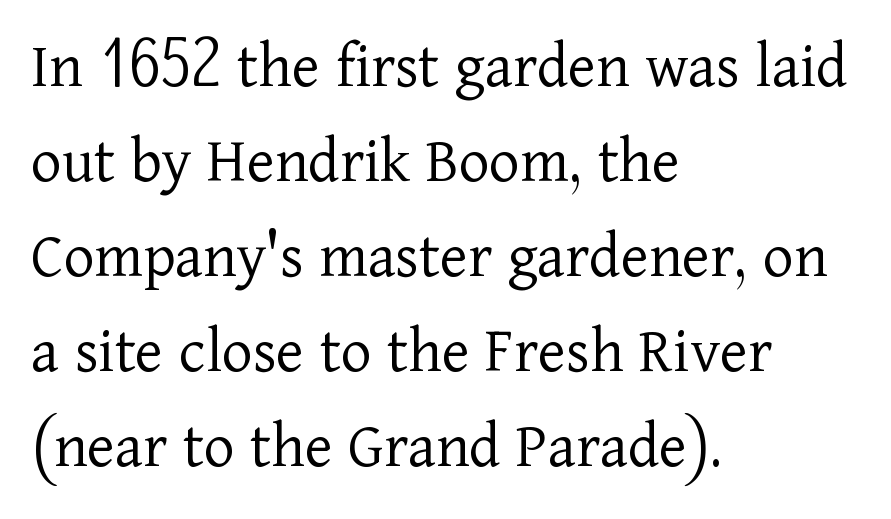
Honestly, there is no underline to notice here at all. A typesetter would call this proportional, since set widths differ per character. Horizontal bands of white between lines are of average thickness. Is the type heavy? It reads as light-to-regular instead. Style check: upright. You could call the tracking neutral — neither tight nor loose.
